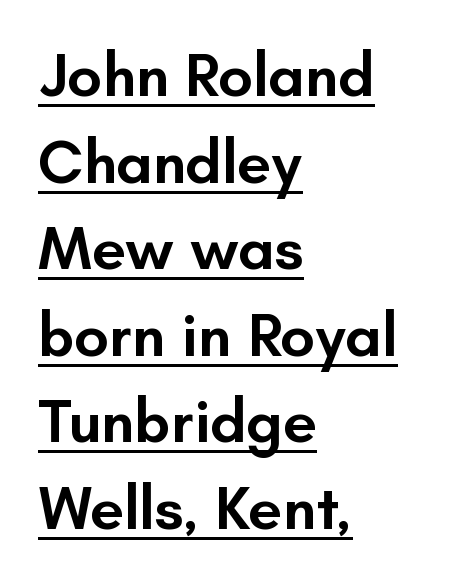
You could call the tracking neutral — neither tight nor loose. The type family on display is of the sans-serif kind. Varying glyph widths throughout — classic text-font behaviour. The rag falls on the right side of this text block.
